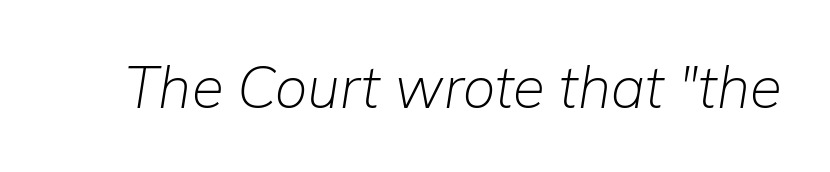
The image shows 58 px light type, italic (leaning right); set normal letter spacing, not underlined; low stroke contrast and a medium x-height.
